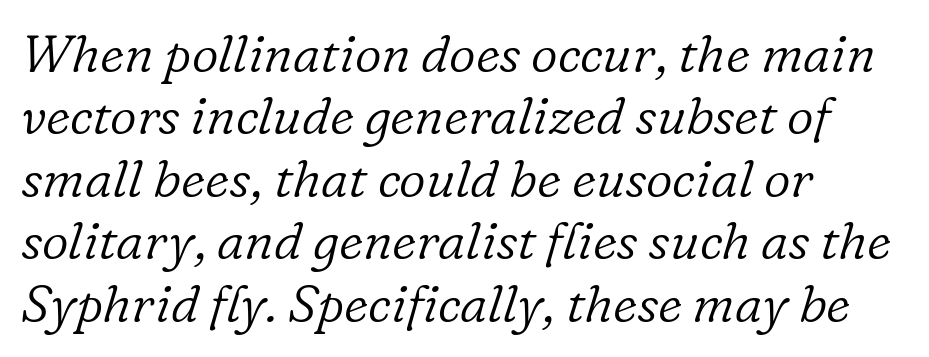
Q: Is the text bold? A: No.
Q: Is the text italic (slanted)? A: Yes, it leans right by about 16 degrees.
Q: Is the typeface a serif or a sans-serif typeface? A: Serif.
Q: Is the text underlined? A: No.
Q: How is the paragraph aligned? A: Left-aligned.
Q: Is the spacing between letters normal or unusually wide? A: Normal.
Q: Width (condensed, normal, or wide)? A: Normal.
Q: Stroke contrast? A: Low.
Q: x-height? A: Medium.
Q: Monospaced? A: No.
